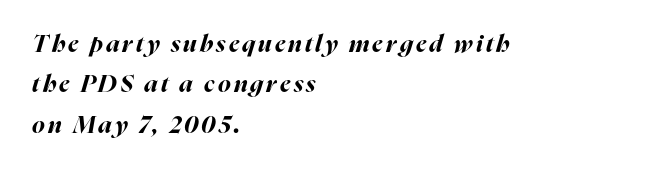
Notice how descenders clear the ascenders below comfortably — that's standard leading. Unmarked baselines from the first word to the last. The specimen reads as italic at a glance. This rendering uses left alignment, leaving the right contour irregular. Plenty of ink on the page — the face is bold.
